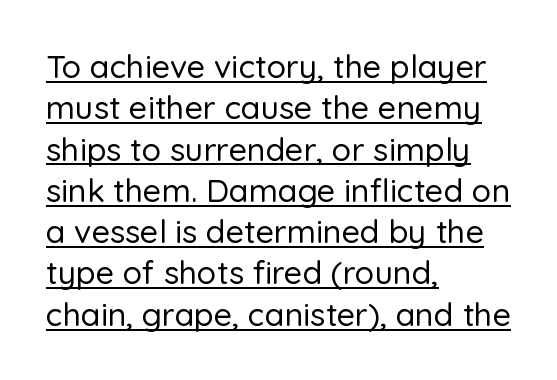
The image shows 32 px sans-serif type, upright; set left-aligned, normal line spacing (1.29x), normal letter spacing, underlined; low stroke contrast and a medium x-height.
